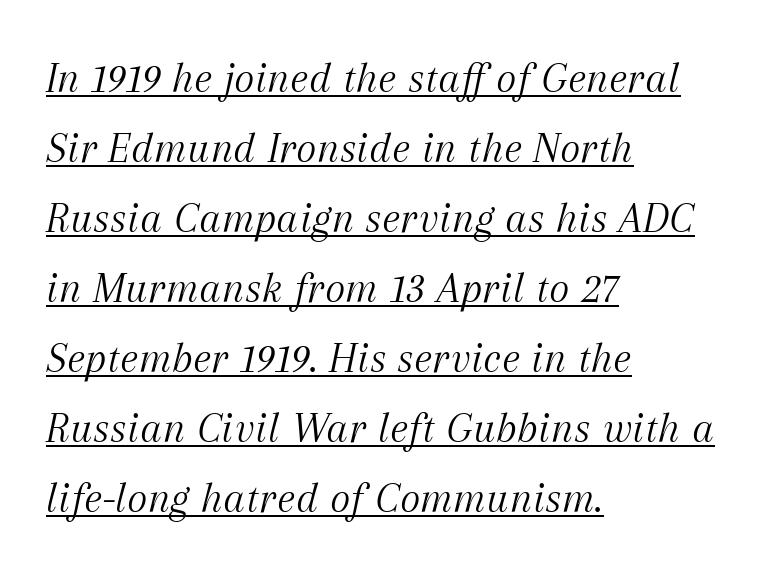
{"serif": "yes", "italic": "yes", "lean": "right", "slant_degrees": 12, "bold": "no", "weight": "light", "width": "normal", "stroke_contrast": "medium", "x_height": "medium", "monospaced": "no", "underline": "yes", "align": "left", "line_spacing": "normal", "line_spacing_ratio": 1.59, "letter_spacing": "normal", "letter_spacing_em": 0.0, "glyph_px": 44}
